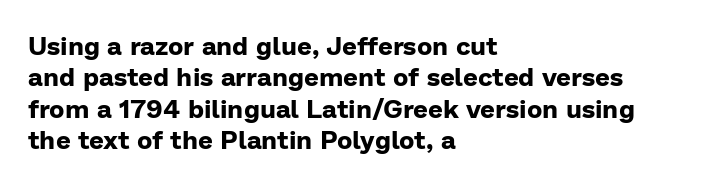
Q: Is the text bold? A: Yes.
Q: Is the text italic (slanted)? A: No, it is upright.
Q: Is the text underlined? A: No.
Q: How is the paragraph aligned? A: Left-aligned.
Q: Is the spacing between letters normal or unusually wide? A: Normal.
